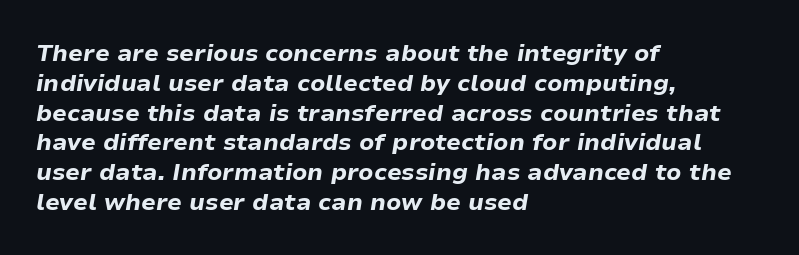
Each word holds together tightly as a unit, with standard inter-letter gaps. You can tell it's italic because the verticals aren't actually vertical. Quick note: underline off. A classic flush-left, rag-right setting is used for this passage. The typesetting leans heavy: a genuine bold.
